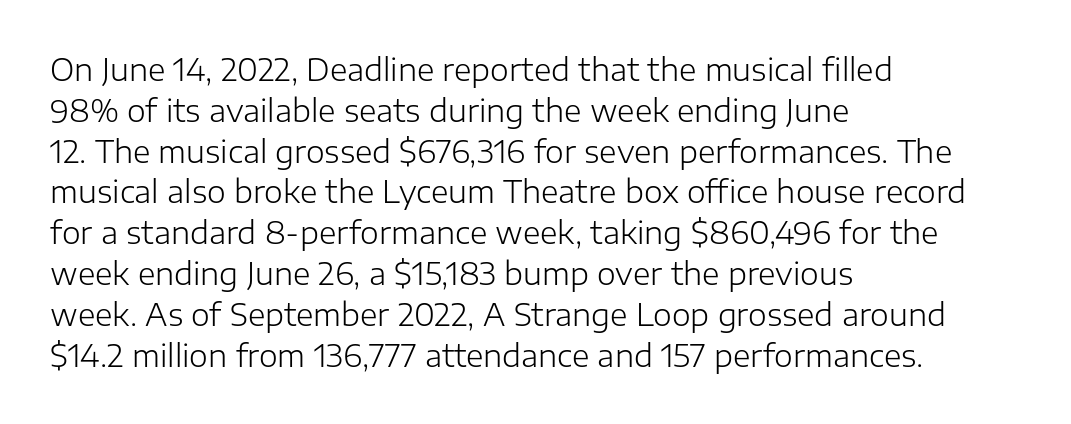
The image shows 30 px light sans-serif type, upright; set left-aligned, normal line spacing (1.36x), normal letter spacing, not underlined; low stroke contrast and a medium x-height.
